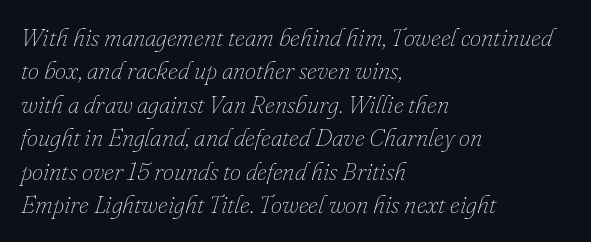
How would I describe the line gaps? Plain and ordinary. This is not heavy type; no bold has been used. The whole block is typeset with a tilt. The glyphs are unaccompanied by any horizontal stroke below them. The compositor pushed each line to the left boundary. The face used here is rendered with its standard letterfit.
